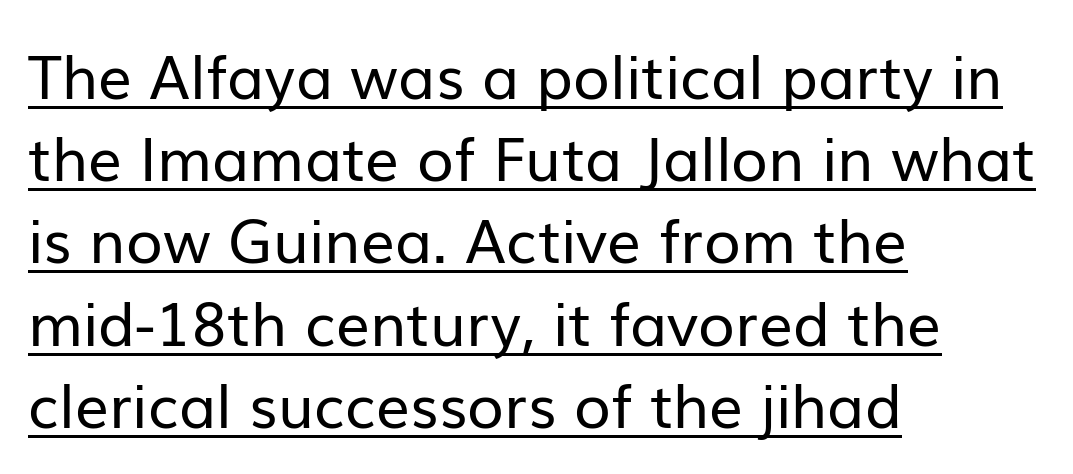
{"serif": "no", "italic": "no", "bold": "no", "weight": "regular", "width": "normal", "stroke_contrast": "low", "x_height": "medium", "monospaced": "no", "underline": "yes", "align": "left", "line_spacing": "normal", "line_spacing_ratio": 1.37, "letter_spacing": "normal", "letter_spacing_em": 0.0, "glyph_px": 60}
